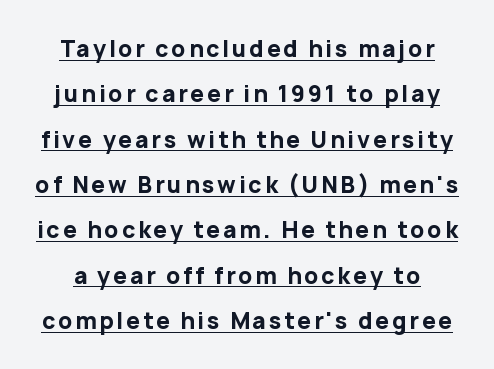
{"italic": "no", "bold": "yes", "underline": "yes", "line_spacing": "loose", "line_spacing_ratio": 2.06, "glyph_px": 22}
